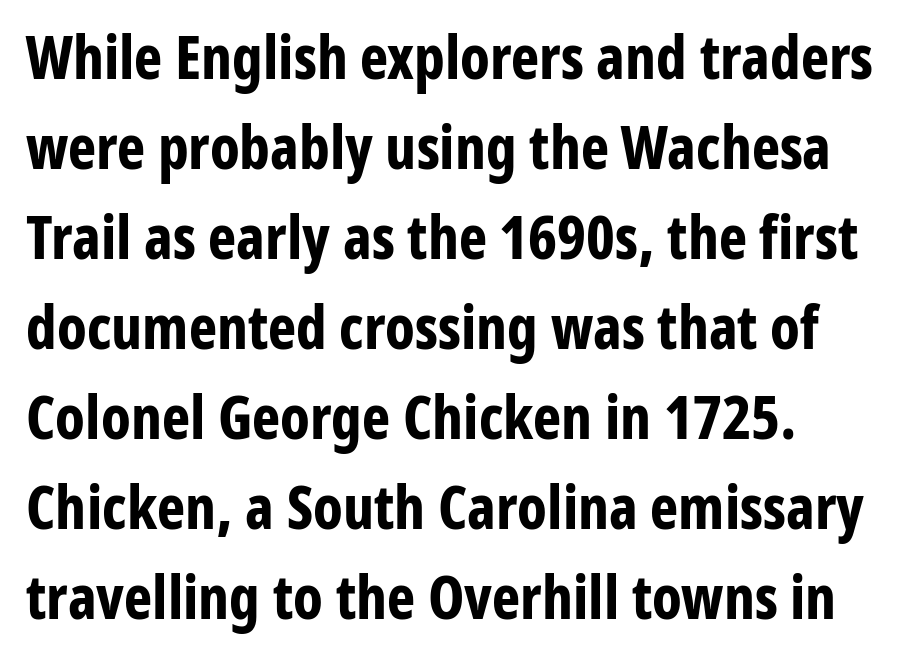
The image shows 60 px bold, condensed sans-serif type, upright; set normal line spacing (1.5x), normal letter spacing, not underlined; low stroke contrast and a medium x-height.
